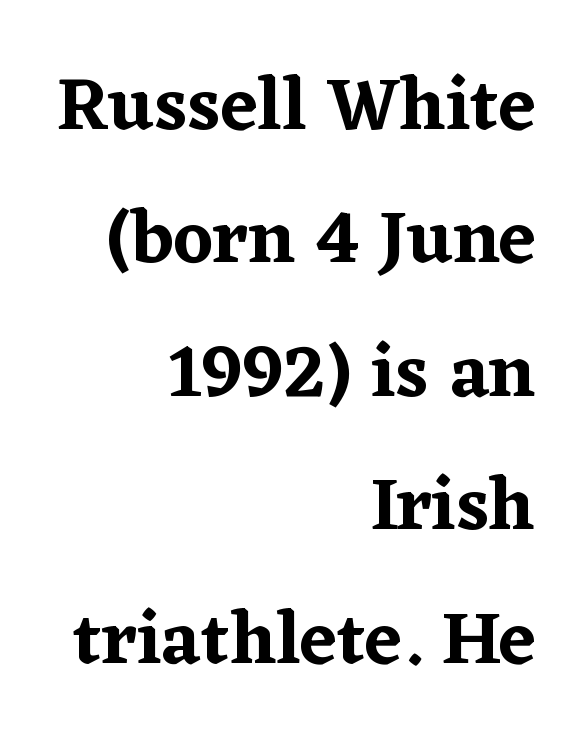
Unmarked baselines from the first word to the last. Think of a printed novel: that variable character pitch is what you see here. Every stem runs plumb, perpendicular to the baseline. Type style note: has serifs.
